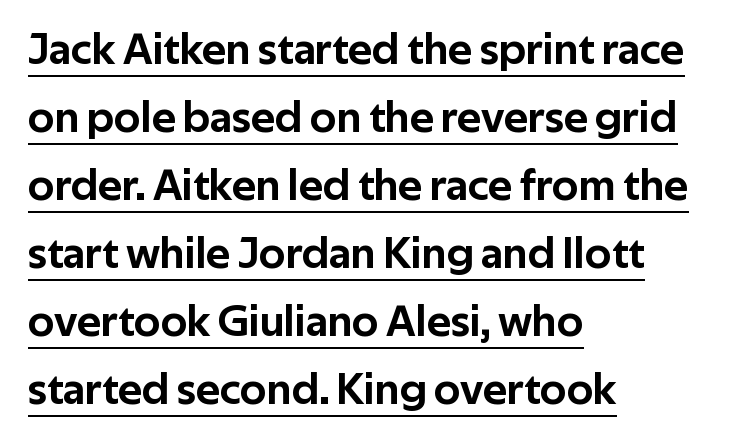
Q: Is the text italic (slanted)? A: No, it is upright.
Q: Is the typeface a serif or a sans-serif typeface? A: Sans-serif.
Q: Is the text underlined? A: Yes.
Q: How is the paragraph aligned? A: Left-aligned.
Q: Is the spacing between letters normal or unusually wide? A: Normal.
Q: Is the spacing between lines tight, normal or loose? A: Normal.
Q: Width (condensed, normal, or wide)? A: Normal.
Q: Stroke contrast? A: Low.
Q: x-height? A: Medium.
Q: Monospaced? A: No.
